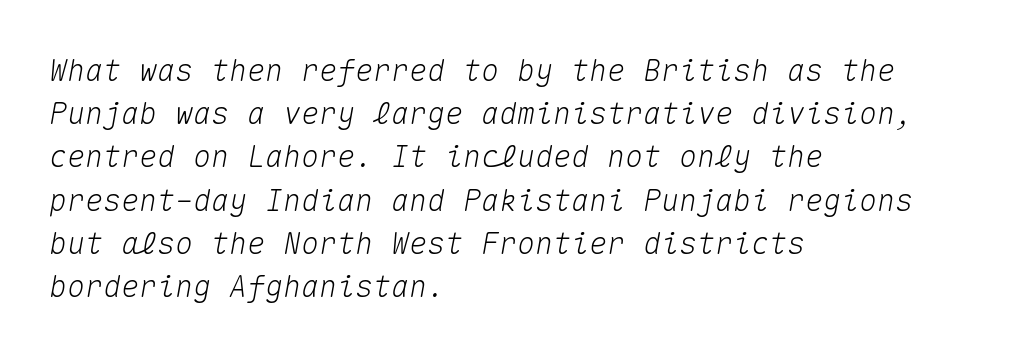
The image shows 30 px text type, italic (leaning right), monospaced; set left-aligned, normal line spacing (1.44x), normal letter spacing, not underlined; medium stroke contrast and a medium x-height.
